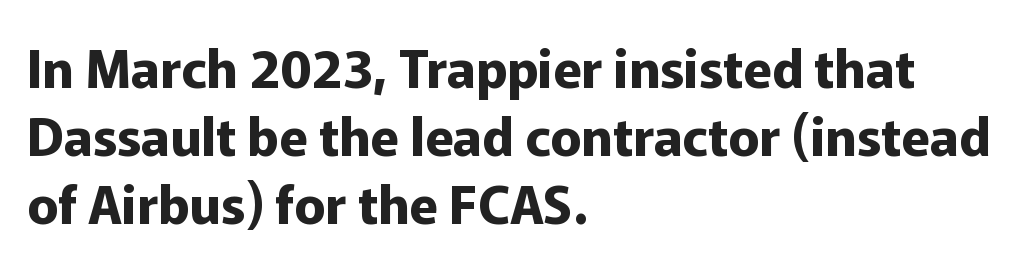
Q: Is the text bold? A: Yes.
Q: Is the text italic (slanted)? A: No, it is upright.
Q: Is the typeface a serif or a sans-serif typeface? A: Sans-serif.
Q: Is the text underlined? A: No.
Q: How is the paragraph aligned? A: Left-aligned.
Q: Is the spacing between letters normal or unusually wide? A: Normal.
Q: Is the spacing between lines tight, normal or loose? A: Normal.
Q: Width (condensed, normal, or wide)? A: Normal.
Q: Stroke contrast? A: Low.
Q: x-height? A: Medium.
Q: Monospaced? A: No.
